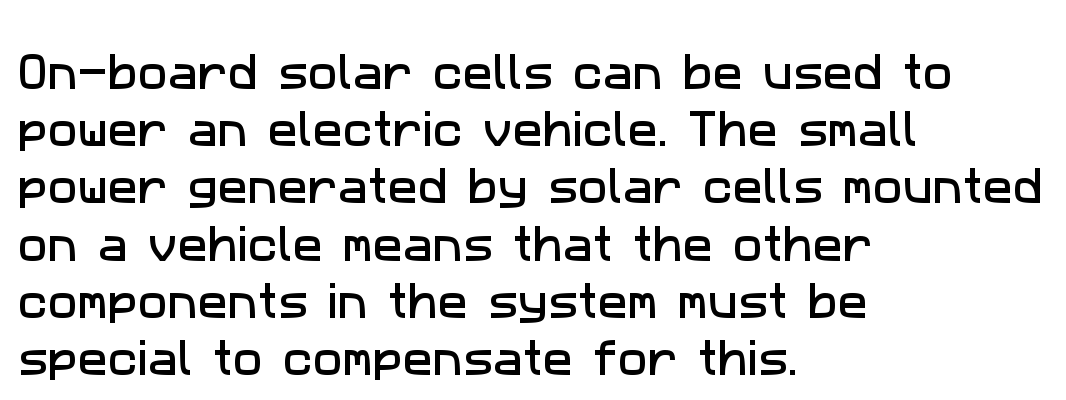
The paragraph has a hard left edge and a soft right edge. Bare-footed words on every line. One glance says typical: line gaps are just what's usual. Nothing unusual about the tracking: characters are spaced as the font intends. The letters advance in unequal steps, a hallmark of proportional type.
